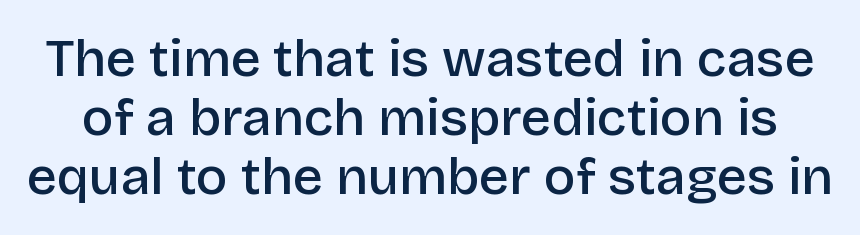
Q: Is the text bold? A: Semi-bold.
Q: Is the text italic (slanted)? A: No, it is upright.
Q: Is the typeface a serif or a sans-serif typeface? A: Sans-serif.
Q: Is the text underlined? A: No.
Q: Is the spacing between letters normal or unusually wide? A: Normal.
Q: Is the spacing between lines tight, normal or loose? A: Tight.
Q: Width (condensed, normal, or wide)? A: Normal.
Q: Stroke contrast? A: Low.
Q: x-height? A: Large.
Q: Monospaced? A: No.
